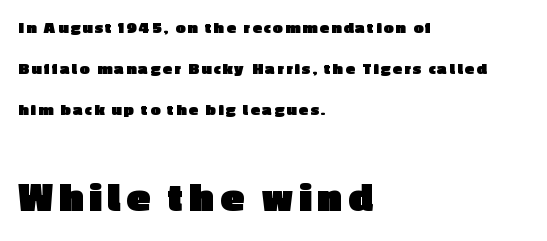
Q: Is the text bold? A: Yes.
Q: Is the text italic (slanted)? A: No, it is upright.
Q: Is the typeface a serif or a sans-serif typeface? A: Sans-serif.
Q: Is the text underlined? A: No.
Q: How is the paragraph aligned? A: Left-aligned.
Q: Is the spacing between lines tight, normal or loose? A: Loose.
Q: Which block of text is set in a larger size, the first (top) or the second (bottom)? A: The second (bottom) one.
Q: Width (condensed, normal, or wide)? A: Normal.
Q: x-height? A: Medium.
Q: Monospaced? A: No.
